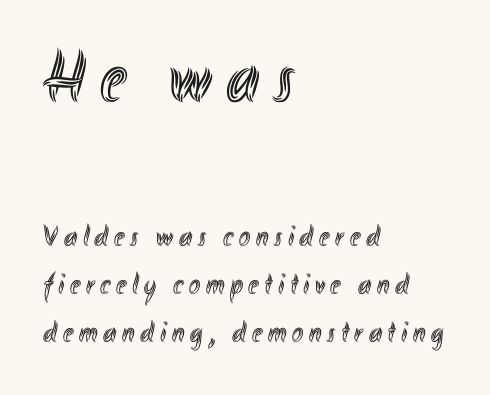
Here the designer chose a conventional face with non-uniform glyph widths. Glance below the letters and you will spot only blank space. The ragged edge is on the right, which tells us the setting is flush left. Horizontal bands of white between lines are of average thickness. Of the two passages, the one on top uses the larger point size.
